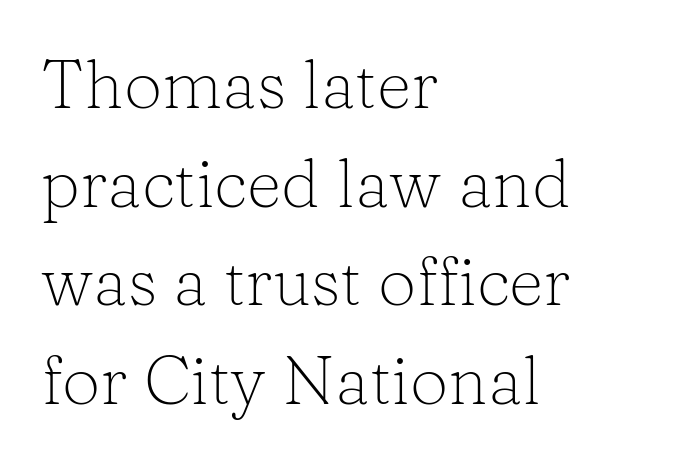
Q: Is the text bold? A: No.
Q: Is the text italic (slanted)? A: No, it is upright.
Q: Is the typeface a serif or a sans-serif typeface? A: Serif.
Q: Is the text underlined? A: No.
Q: How is the paragraph aligned? A: Left-aligned.
Q: Is the spacing between letters normal or unusually wide? A: Normal.
Q: Is the spacing between lines tight, normal or loose? A: Normal.
Q: Width (condensed, normal, or wide)? A: Normal.
Q: Stroke contrast? A: Low.
Q: x-height? A: Medium.
Q: Monospaced? A: No.
